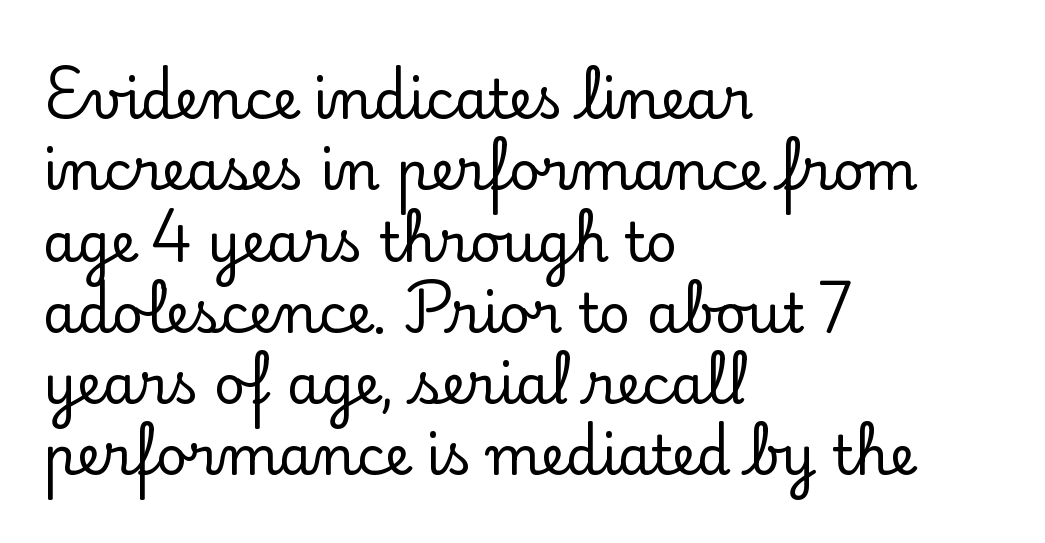
The image shows 54 px serif type, upright; set left-aligned, normal line spacing (1.32x), normal letter spacing, not underlined; low stroke contrast and a small x-height.
